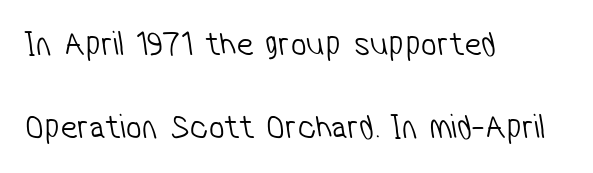
Only glyphs here, with clear space below each row. The rendering uses a large line-height, opening up the rows. The letterforms sit at book weight or below. In CSS terms this would be text-align: left. Short note: letters normally spaced. Is this a fixed-width face? No — the glyphs have proportional, varying widths.
